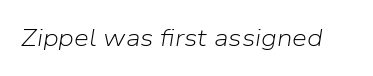
Q: Is the text bold? A: No.
Q: Is the text italic (slanted)? A: Yes, it leans right by about 9 degrees.
Q: Is the text underlined? A: No.
Q: Is the spacing between letters normal or unusually wide? A: Normal.
